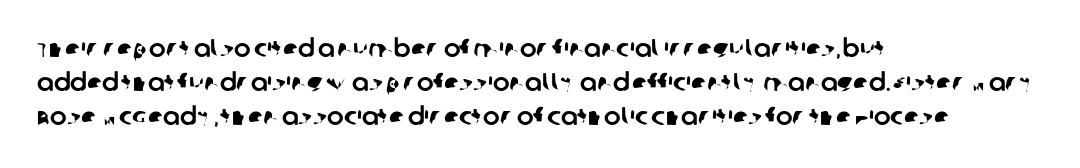
{"underline": "no", "align": "left", "line_spacing": "normal", "line_spacing_ratio": 1.36, "letter_spacing": "normal", "letter_spacing_em": 0.0, "glyph_px": 25}
